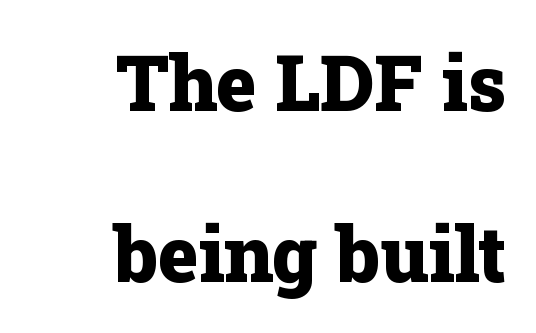
Q: Is the text bold? A: Yes.
Q: Is the text italic (slanted)? A: No, it is upright.
Q: Is the typeface a serif or a sans-serif typeface? A: Serif.
Q: Is the text underlined? A: No.
Q: How is the paragraph aligned? A: Right-aligned.
Q: Is the spacing between letters normal or unusually wide? A: Normal.
Q: Is the spacing between lines tight, normal or loose? A: Loose.
Q: Width (condensed, normal, or wide)? A: Normal.
Q: Stroke contrast? A: Low.
Q: x-height? A: Medium.
Q: Monospaced? A: No.
